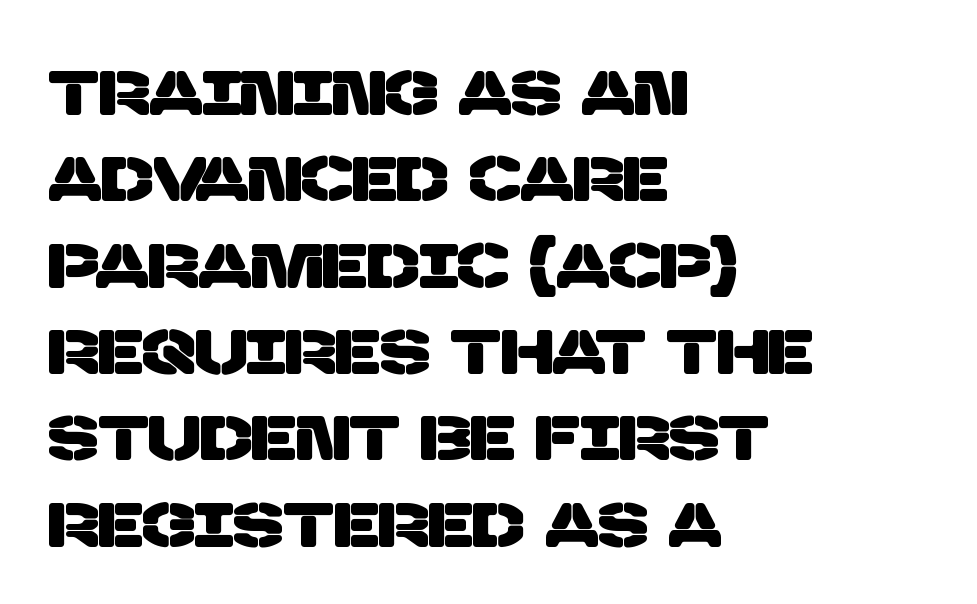
{"serif": "no", "width": "normal", "stroke_contrast": "low", "x_height": "large", "monospaced": "no", "underline": "no", "align": "left", "line_spacing": "normal", "line_spacing_ratio": 1.37, "letter_spacing": "normal", "letter_spacing_em": 0.0, "glyph_px": 63}
